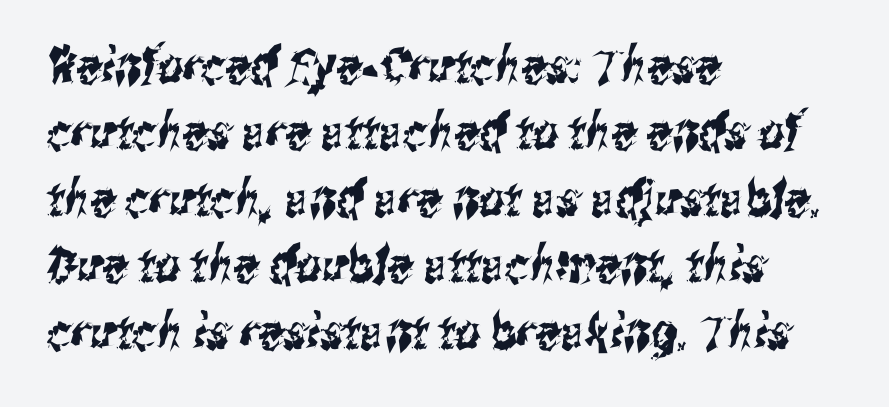
The image shows 50 px condensed sans-serif type; set left-aligned, normal line spacing (1.33x), normal letter spacing, not underlined; medium stroke contrast and a medium x-height.
